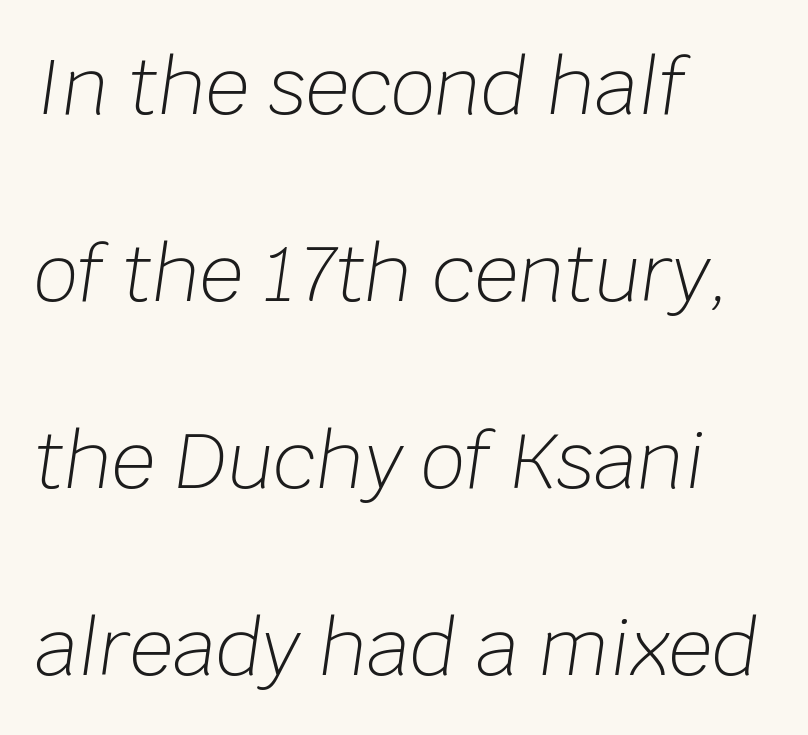
Proportional: the letters do not fall into vertical columns. Each new line begins a long way beneath the previous one. Heft: none added — not bold. The type is set solid horizontally, with unmodified tracking. The lines in this sample share a left origin and differ only in where they stop.
